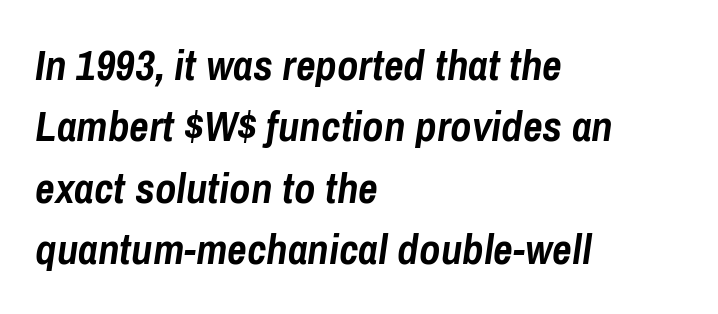
Teacher's note: observe the even left margin — that is flush-left alignment. Glance below the letters and you will spot only blank space. The designer left line spacing at the default. The font is running at its bold setting.
